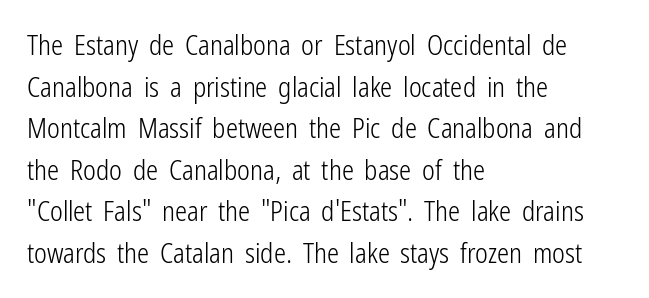
The image shows 27 px text type, upright; set left-aligned, normal line spacing (1.54x), normal letter spacing, not underlined.
